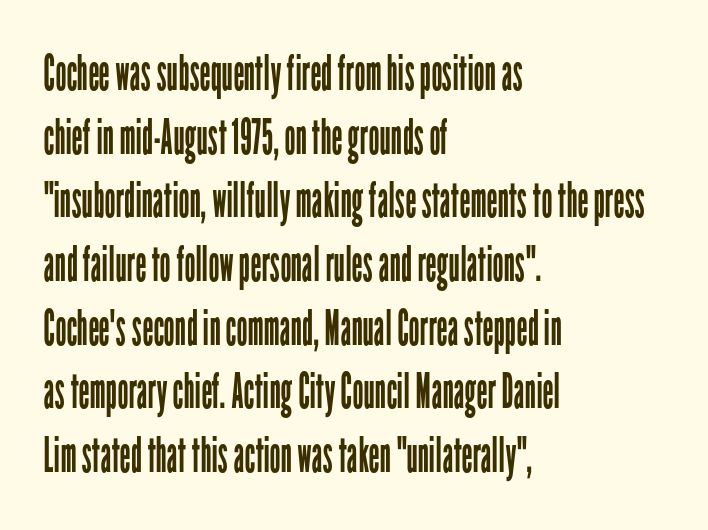
{"serif": "no", "italic": "no", "bold": "no", "weight": "regular", "width": "condensed", "stroke_contrast": "low", "x_height": "medium", "monospaced": "no", "underline": "no", "align": "left", "line_spacing": "normal", "line_spacing_ratio": 1.3, "letter_spacing": "normal", "letter_spacing_em": 0.0, "glyph_px": 49}
